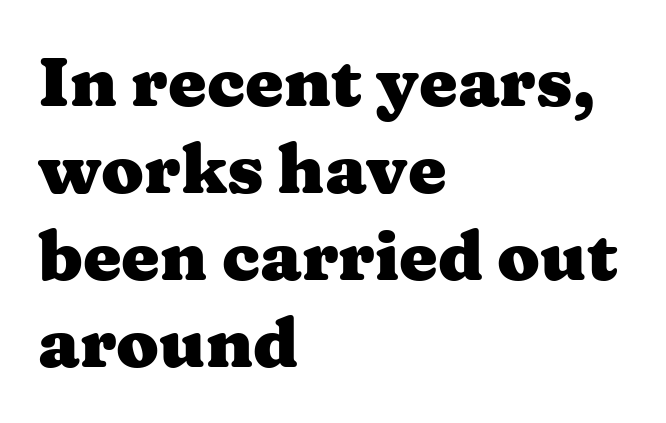
The passage shown is emphatically bold. The lines sit at an ordinary, default distance from one another. Note: serifs present on the glyphs. The setting favours the left margin, as ordinary paragraphs usually do. The type is set solid horizontally, with unmodified tracking.
